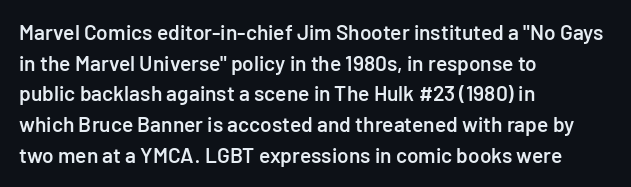
Look at the tracking — it's just the regular setting, nothing added. Normally led — the rows are evenly, conventionally spaced. The paragraph has a hard left edge and a soft right edge. Notice how the stems are strictly vertical — no italics here.
